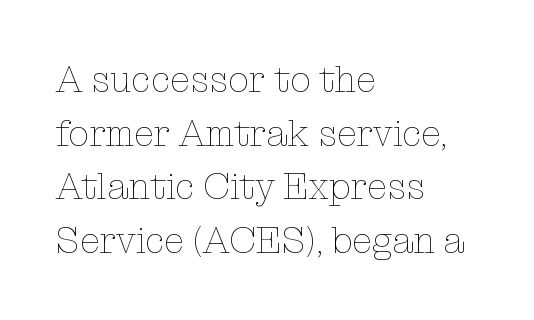
Q: Is the text bold? A: No.
Q: Is the text italic (slanted)? A: No, it is upright.
Q: Is the text underlined? A: No.
Q: How is the paragraph aligned? A: Left-aligned.
Q: Is the spacing between letters normal or unusually wide? A: Normal.
Q: Is the spacing between lines tight, normal or loose? A: Normal.
Q: Width (condensed, normal, or wide)? A: Normal.
Q: Stroke contrast? A: Low.
Q: x-height? A: Medium.
Q: Monospaced? A: No.
